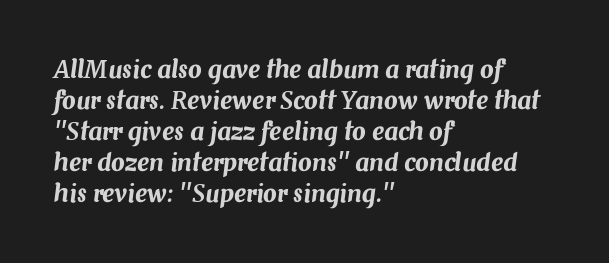
A clean baseline with only descenders dipping below it. Vertical spacing — default. How are the letters spaced? Ordinarily, with no added tracking. This is oblique type, the kind used for emphasis or titles. Reading down the block, your eye returns to a fixed left position each line.
